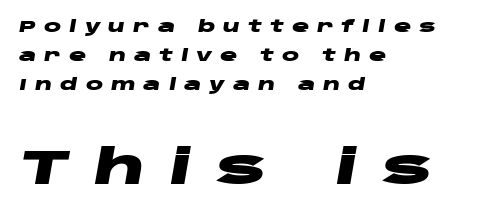
{"italic": "yes", "lean": "right", "slant_degrees": 10, "bold": "yes", "weight": "heavy", "width": "wide", "stroke_contrast": "low", "x_height": "large", "monospaced": "no", "underline": "no", "align": "left", "line_spacing_ratio": 1.82, "letter_spacing": "wide", "letter_spacing_em": 0.5, "larger_block": "second", "size_ratio": 3.0, "glyph_px": 48}
